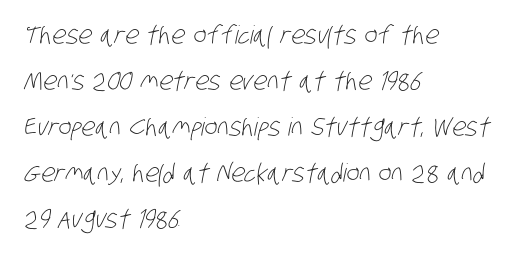
The image shows 25 px text type; set left-aligned, line spacing 1.84x, normal letter spacing, not underlined.
